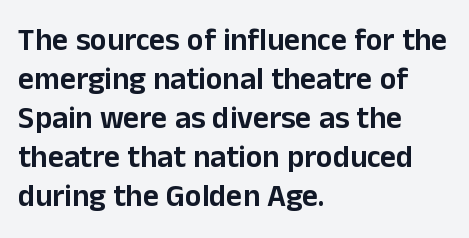
Q: Is the text italic (slanted)? A: No, it is upright.
Q: Is the typeface a serif or a sans-serif typeface? A: Sans-serif.
Q: Is the text underlined? A: No.
Q: How is the paragraph aligned? A: Left-aligned.
Q: Is the spacing between letters normal or unusually wide? A: Normal.
Q: Is the spacing between lines tight, normal or loose? A: Normal.
Q: Width (condensed, normal, or wide)? A: Normal.
Q: Stroke contrast? A: Low.
Q: x-height? A: Medium.
Q: Monospaced? A: No.
